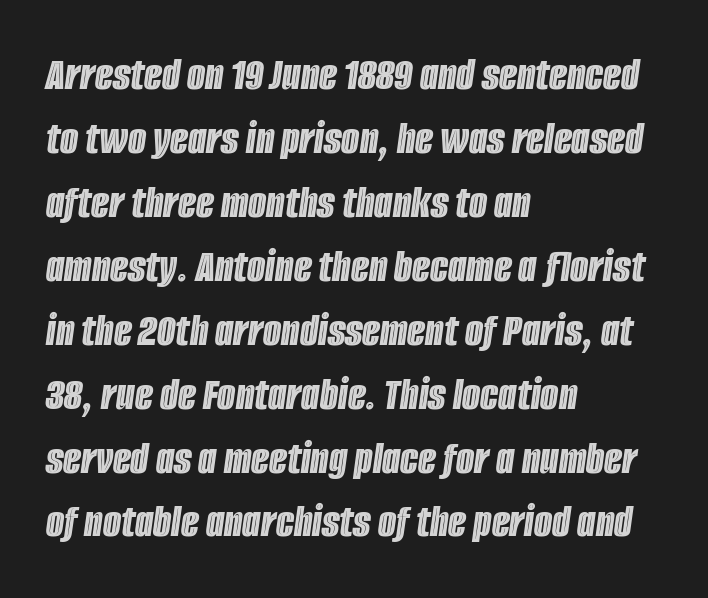
Line spacing here is normal. The rendering anchors every line to the left-hand side. Does the lettering tilt? It does — this is italic. Only glyphs here, with clear space below each row. The face used here is rendered with its standard letterfit.
